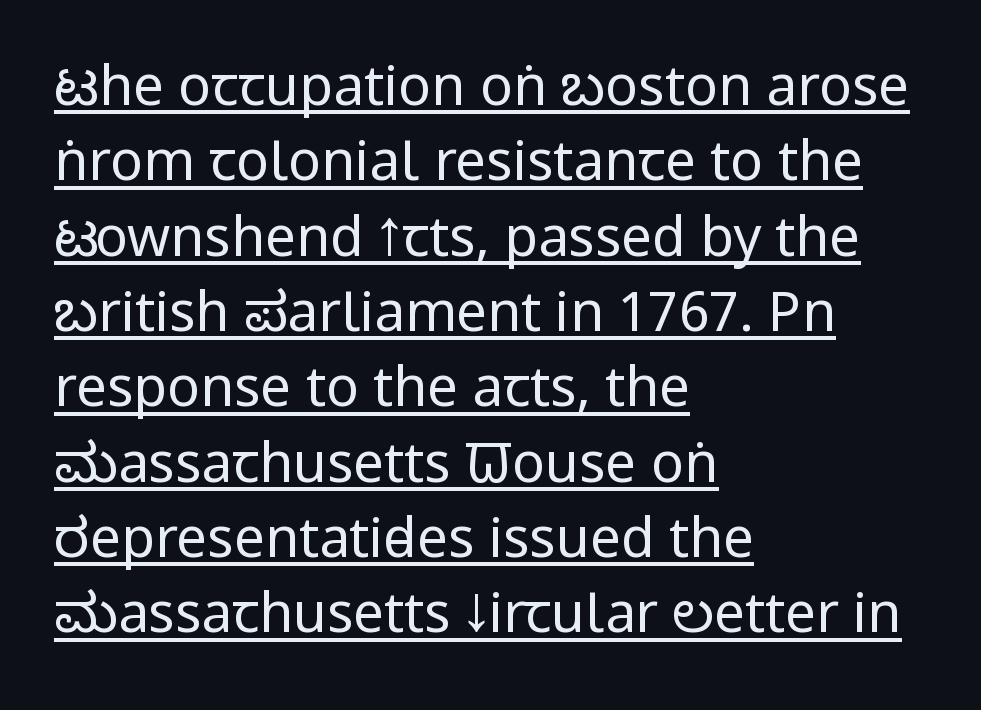
Q: Is the text bold? A: No.
Q: Is the text italic (slanted)? A: No, it is upright.
Q: Is the typeface a serif or a sans-serif typeface? A: Sans-serif.
Q: Is the text underlined? A: Yes.
Q: How is the paragraph aligned? A: Left-aligned.
Q: Is the spacing between letters normal or unusually wide? A: Normal.
Q: Is the spacing between lines tight, normal or loose? A: Normal.
Q: Width (condensed, normal, or wide)? A: Condensed.
Q: Stroke contrast? A: Low.
Q: x-height? A: Large.
Q: Monospaced? A: No.
